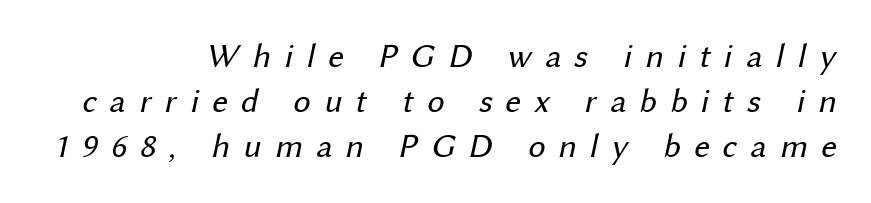
The image shows 34 px regular-weight sans-serif type; set right-aligned, normal line spacing (1.33x), unusually wide letter spacing (+0.39 em), not underlined; medium stroke contrast and a medium x-height.
